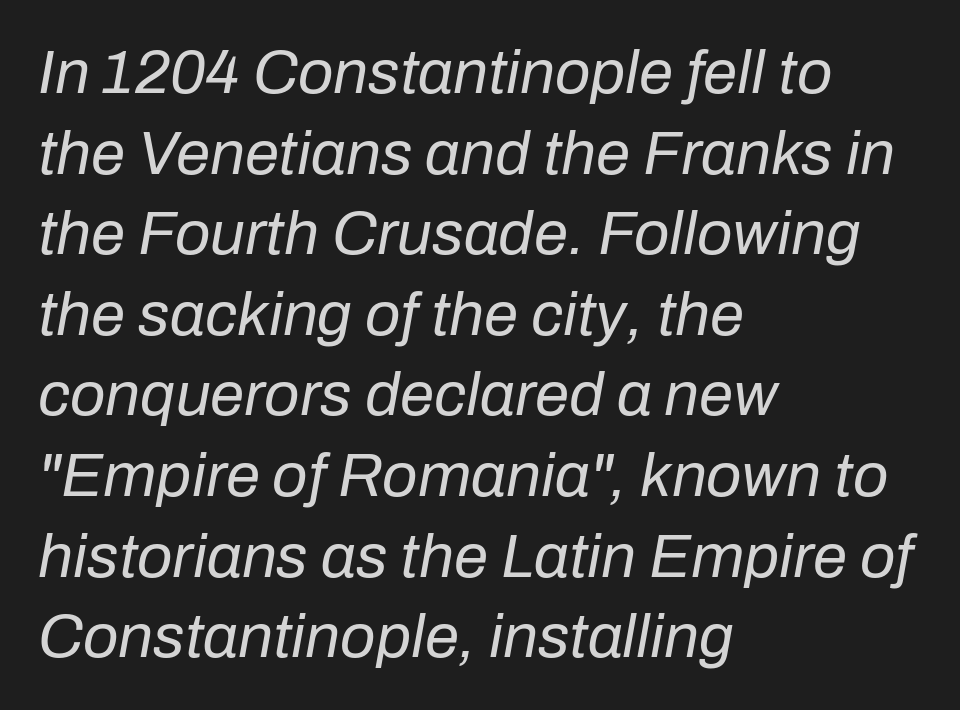
The image shows 62 px regular-weight type, italic (leaning right); set left-aligned, normal line spacing (1.3x), normal letter spacing, not underlined; low stroke contrast and a medium x-height.
